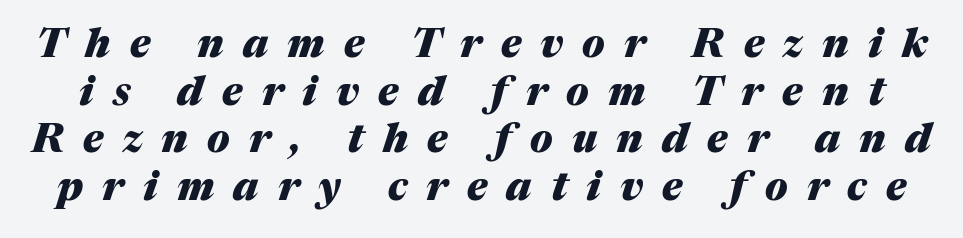
This is heavy type, rendered in bold. Characters follow at a spacing far wider than the type designer built in. Yep, that's italic — everything's leaning. Note the varied advance widths — an 'i' is clearly narrower than an 'm'. Descenders are the only things crossing below the line.
